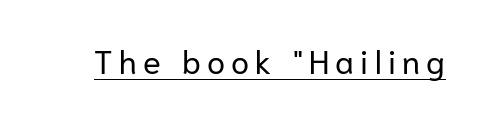
{"serif": "no", "italic": "no", "bold": "no", "weight": "regular", "width": "normal", "stroke_contrast": "low", "x_height": "medium", "monospaced": "no", "underline": "yes", "glyph_px": 33}
